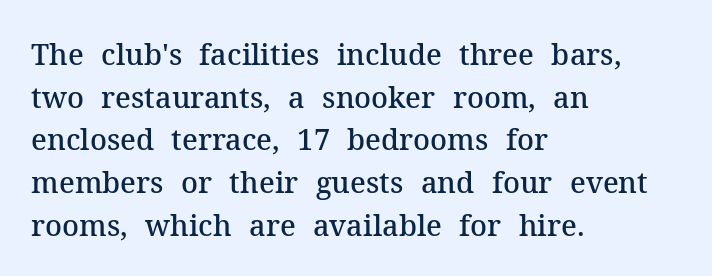
{"serif": "yes", "italic": "no", "bold": "semi", "weight": "semibold", "width": "normal", "stroke_contrast": "medium", "x_height": "medium", "monospaced": "no", "underline": "no", "align": "left", "line_spacing": "normal", "line_spacing_ratio": 1.47, "letter_spacing": "normal", "letter_spacing_em": 0.0, "glyph_px": 29}
